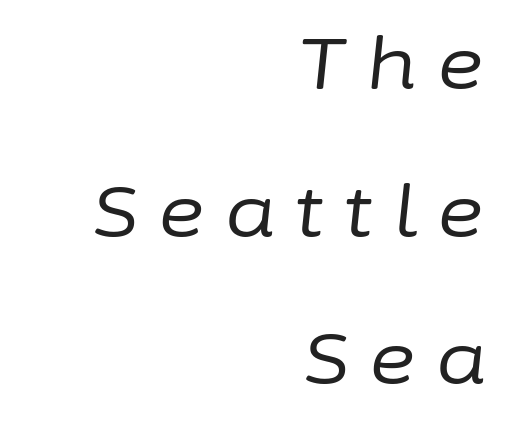
Someone cranked the tracking dial way up on this one. A typesetter would mark this as italic. Think of a printed novel: that variable character pitch is what you see here. If you measured baseline to baseline, you'd find a long distance. The strokes are not fattened; the text isn't bold. This rendering features lettering with no underline.
